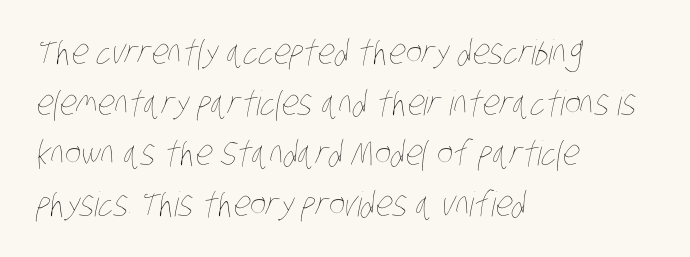
Q: Is the text bold? A: No.
Q: Is the text underlined? A: No.
Q: How is the paragraph aligned? A: Left-aligned.
Q: Is the spacing between letters normal or unusually wide? A: Normal.
Q: Is the spacing between lines tight, normal or loose? A: Normal.
Q: Width (condensed, normal, or wide)? A: Condensed.
Q: Stroke contrast? A: Low.
Q: x-height? A: Large.
Q: Monospaced? A: No.
